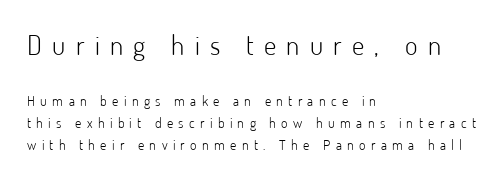
Q: Is the text bold? A: No.
Q: Is the text italic (slanted)? A: No, it is upright.
Q: Is the text underlined? A: No.
Q: How is the paragraph aligned? A: Left-aligned.
Q: Is the spacing between letters normal or unusually wide? A: Unusually wide.
Q: Is the spacing between lines tight, normal or loose? A: Normal.
Q: Which block of text is set in a larger size, the first (top) or the second (bottom)? A: The first (top) one.
